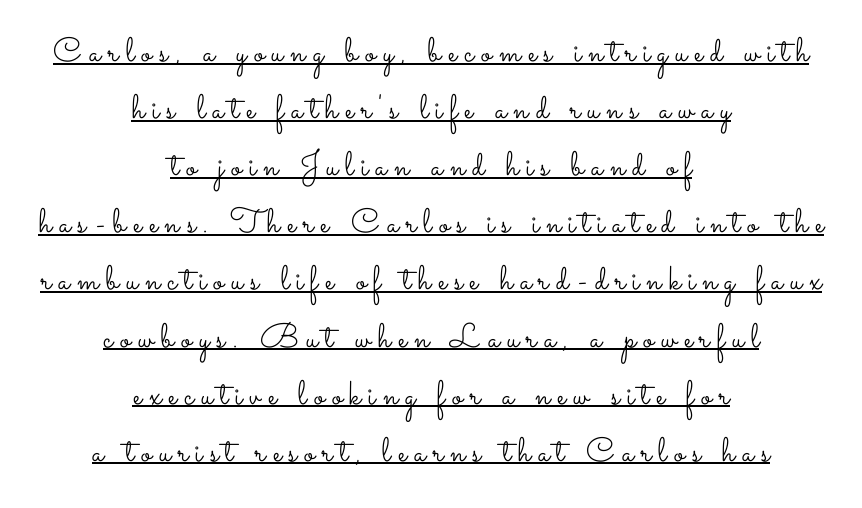
Students, note that the glyphs here are deliberately spaced far apart. Interline gaps are of average width in this sample. Spacing verdict: proportional, widths tailored to each character. The weight would be labelled regular, book, light, or lighter still. Somebody hit Ctrl+U on this one — the words are underlined.
